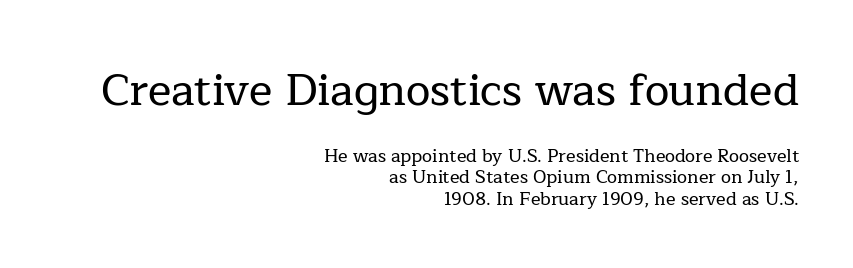
The image shows 44 px serif type, upright; set right-aligned, line spacing 1.18x, normal letter spacing, not underlined; the first (top) block is 2.44x larger; low stroke contrast and a medium x-height.
